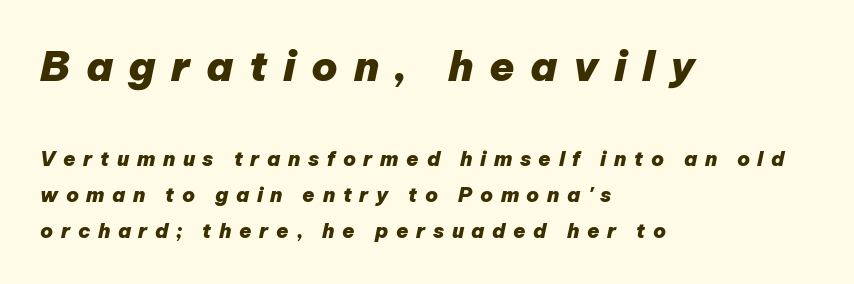
The image shows 41 px heavy type, italic (leaning right); set left-aligned, line spacing 1.79x, unusually wide letter spacing (+0.38 em), not underlined; the first (top) block is 2.05x larger; low stroke contrast and a medium x-height.
